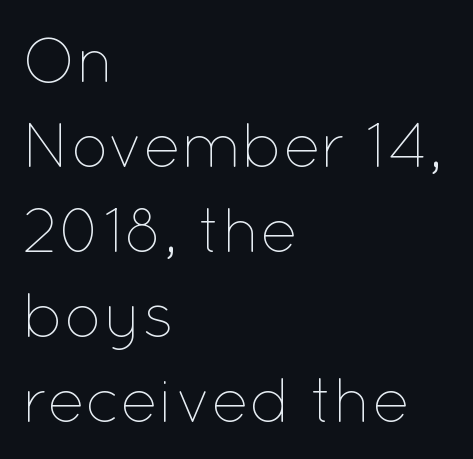
Just letters on the line, the space beneath them empty. Characters follow at the spacing the type designer built in. Successive baselines arrive at the customary interval. A typesetter would call this proportional, since set widths differ per character. Style check: upright.
